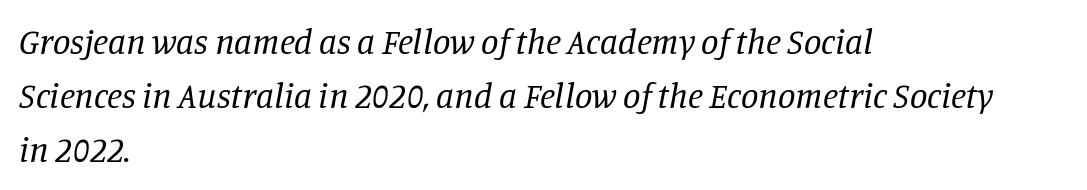
Q: Is the text bold? A: No.
Q: Is the text italic (slanted)? A: Yes, it leans right by about 11 degrees.
Q: Is the typeface a serif or a sans-serif typeface? A: Serif.
Q: Is the text underlined? A: No.
Q: How is the paragraph aligned? A: Left-aligned.
Q: Is the spacing between letters normal or unusually wide? A: Normal.
Q: Is the spacing between lines tight, normal or loose? A: Normal.
Q: Width (condensed, normal, or wide)? A: Normal.
Q: Stroke contrast? A: Low.
Q: x-height? A: Large.
Q: Monospaced? A: No.
